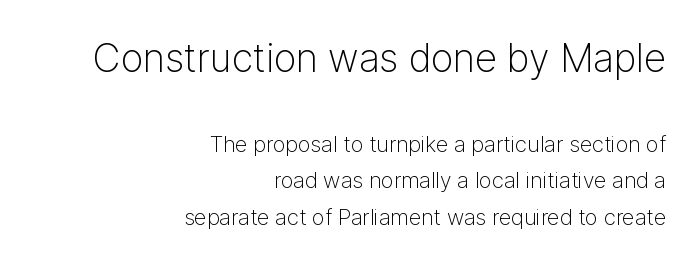
The image shows 39 px light sans-serif type, upright; set right-aligned, normal line spacing (1.66x), normal letter spacing, not underlined; the first (top) block is 1.77x larger; low stroke contrast and a medium x-height.
